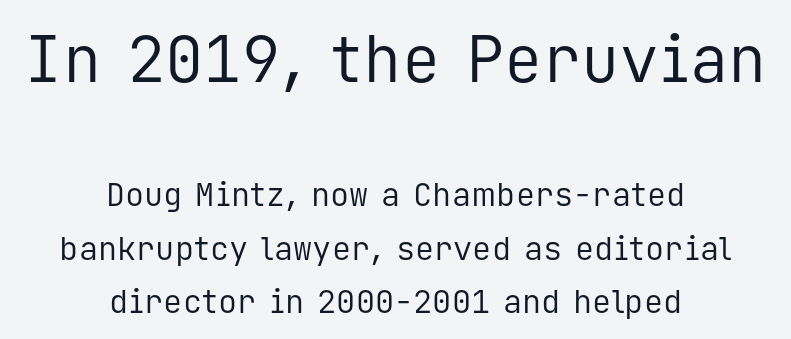
Q: Is the text bold? A: No.
Q: Is the text italic (slanted)? A: No, it is upright.
Q: Is the typeface a serif or a sans-serif typeface? A: Sans-serif.
Q: Is the text underlined? A: No.
Q: How is the paragraph aligned? A: Centered.
Q: Is the spacing between letters normal or unusually wide? A: Normal.
Q: Is the spacing between lines tight, normal or loose? A: Normal.
Q: Which block of text is set in a larger size, the first (top) or the second (bottom)? A: The first (top) one.
Q: Width (condensed, normal, or wide)? A: Normal.
Q: Stroke contrast? A: Low.
Q: x-height? A: Medium.
Q: Monospaced? A: Yes.
